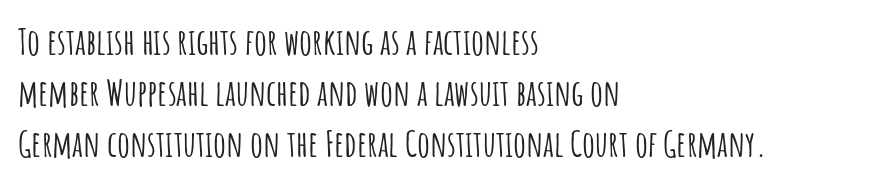
Q: Is the text italic (slanted)? A: No, it is upright.
Q: Is the typeface a serif or a sans-serif typeface? A: Sans-serif.
Q: Is the text underlined? A: No.
Q: How is the paragraph aligned? A: Left-aligned.
Q: Is the spacing between letters normal or unusually wide? A: Normal.
Q: Is the spacing between lines tight, normal or loose? A: Normal.
Q: Width (condensed, normal, or wide)? A: Condensed.
Q: Stroke contrast? A: Low.
Q: x-height? A: Large.
Q: Monospaced? A: No.
